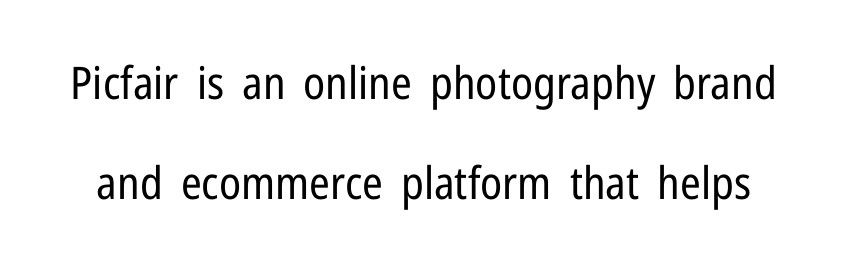
Q: Is the text bold? A: No.
Q: Is the text italic (slanted)? A: No, it is upright.
Q: Is the typeface a serif or a sans-serif typeface? A: Sans-serif.
Q: Is the text underlined? A: No.
Q: Is the spacing between letters normal or unusually wide? A: Normal.
Q: Is the spacing between lines tight, normal or loose? A: Loose.
Q: Width (condensed, normal, or wide)? A: Condensed.
Q: Stroke contrast? A: Low.
Q: x-height? A: Medium.
Q: Monospaced? A: No.
